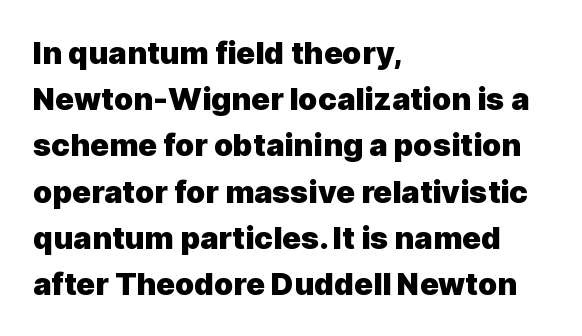
The image shows 31 px heavy sans-serif type, upright; set left-aligned, normal line spacing (1.49x), normal letter spacing, not underlined; a medium x-height.
